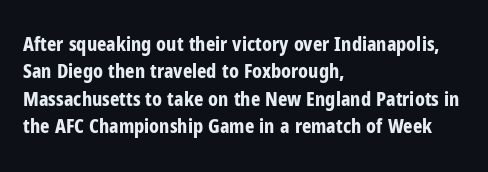
The image shows 20 px bold type, upright; set left-aligned, normal line spacing (1.37x), normal letter spacing, not underlined.
